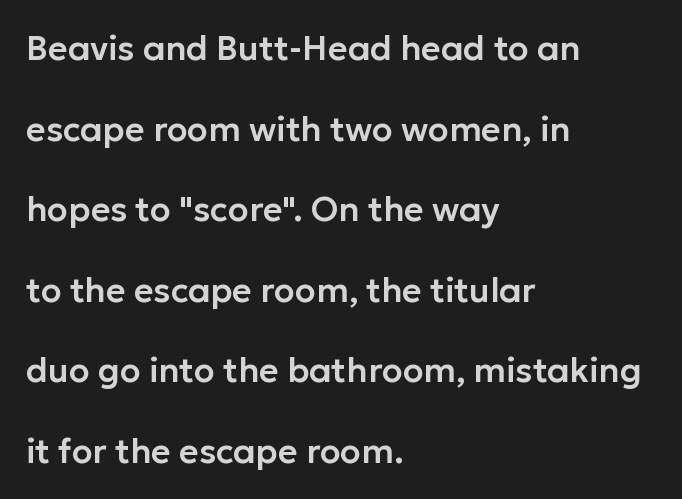
Q: Is the text italic (slanted)? A: No, it is upright.
Q: Is the typeface a serif or a sans-serif typeface? A: Sans-serif.
Q: Is the text underlined? A: No.
Q: How is the paragraph aligned? A: Left-aligned.
Q: Is the spacing between letters normal or unusually wide? A: Normal.
Q: Is the spacing between lines tight, normal or loose? A: Loose.
Q: Width (condensed, normal, or wide)? A: Normal.
Q: Stroke contrast? A: Low.
Q: x-height? A: Medium.
Q: Monospaced? A: No.
